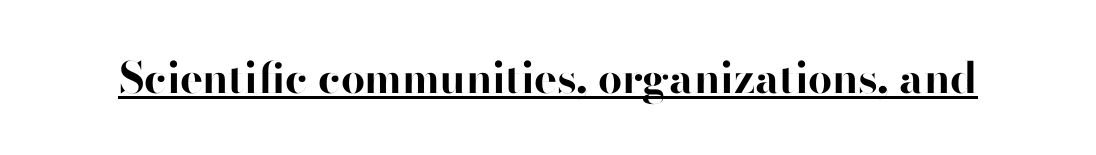
Underlined type. Typographically, this falls in the sans-serif category. Unlike italic type, these characters show no tilt at all. Proportional: the letters do not fall into vertical columns.
